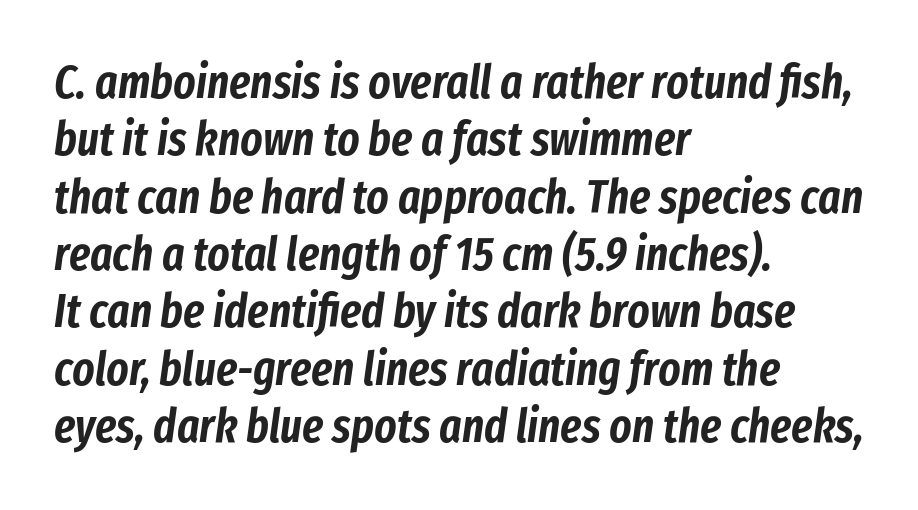
Decoration check: the copy has no underline. You can tell it's italic because the verticals aren't actually vertical. Words appear dense and cohesive because spacing is normal. Horizontal alignment here is leftward, the default for most running prose. These lines are rendered in a variable-pitch font.
